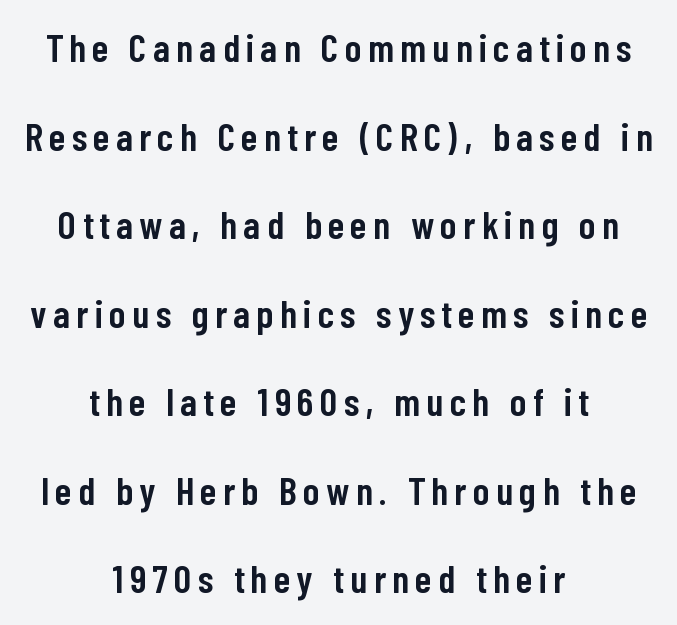
{"serif": "no", "italic": "no", "bold": "semi", "weight": "semibold", "width": "condensed", "stroke_contrast": "low", "x_height": "medium", "monospaced": "no", "underline": "no", "align": "center", "line_spacing": "loose", "line_spacing_ratio": 2.27, "glyph_px": 39}
